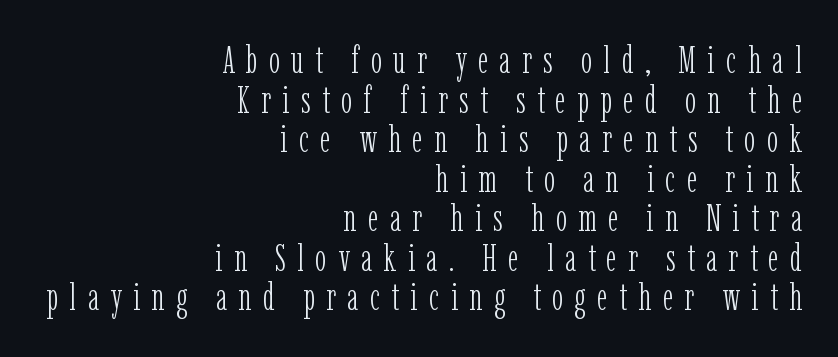
You could not count columns in this text — the font is proportionally spaced. Students, note that the glyphs here are deliberately spaced far apart. The rendering uses a small line-height, squeezing the rows. Beneath every word, the page is bare. Letters have the restrained weight of plain body copy at most.
